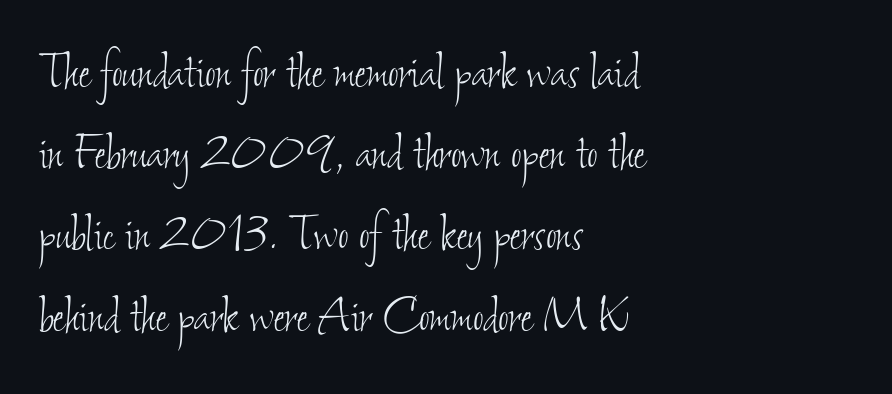
A quiet, ordinary-to-light weight characterises the typeface. Descenders are the only things crossing below the line. Layout note: lines flush left. Nobody touched the tracking dial on this one. A normal amount of white space separates one row of letters from the next.
